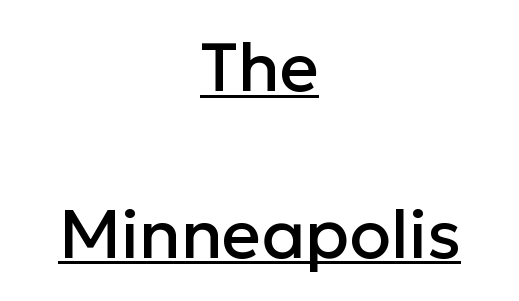
{"serif": "no", "italic": "no", "width": "normal", "stroke_contrast": "low", "x_height": "medium", "monospaced": "no", "underline": "yes", "align": "center", "line_spacing": "loose", "line_spacing_ratio": 2.45, "letter_spacing": "normal", "letter_spacing_em": 0.0, "glyph_px": 68}
